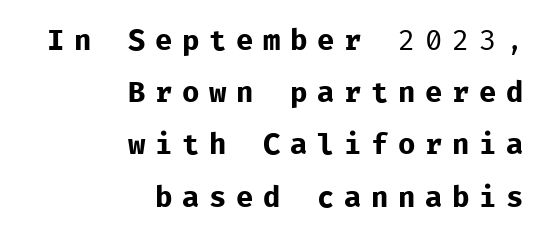
The image shows 29 px regular-weight sans-serif type, upright, monospaced; set right-aligned, line spacing 1.8x, unusually wide letter spacing (+0.33 em), not underlined; low stroke contrast and a medium x-height.
